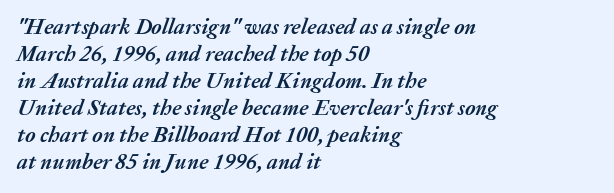
{"italic": "yes", "lean": "right", "slant_degrees": 20, "bold": "yes", "underline": "no", "align": "left", "line_spacing_ratio": 1.23, "letter_spacing": "normal", "letter_spacing_em": 0.0, "glyph_px": 22}
